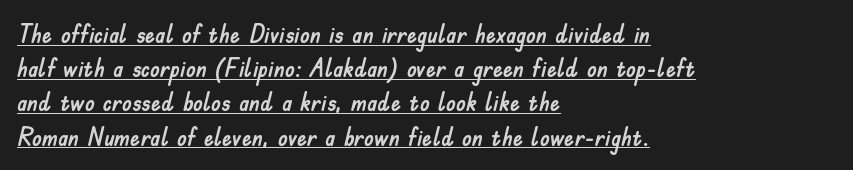
Q: Is the text italic (slanted)? A: Yes.
Q: Is the text underlined? A: Yes.
Q: How is the paragraph aligned? A: Left-aligned.
Q: Is the spacing between letters normal or unusually wide? A: Normal.
Q: Is the spacing between lines tight, normal or loose? A: Normal.
